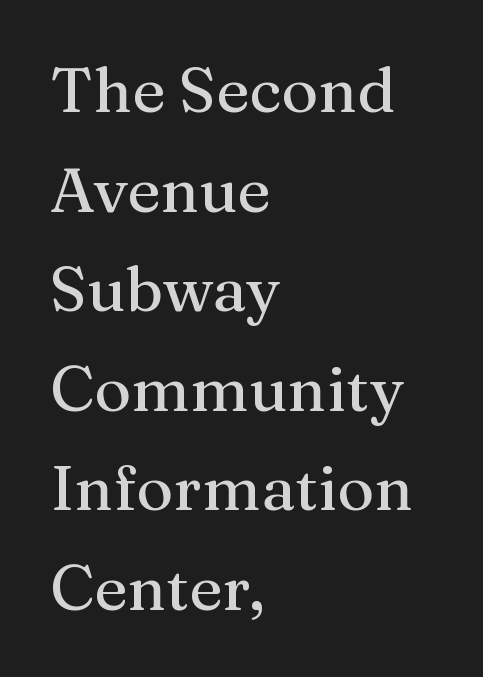
Posture: upright roman. The words here are not underlined. Reading down the column, the eye jumps a familiar distance to each next line. These lines are set flush left with a ragged right edge. Character widths vary here, with narrow letters taking less room than wide ones.
